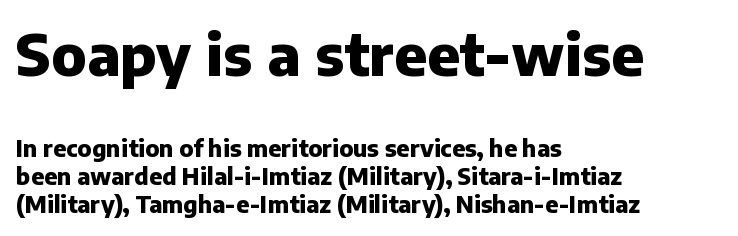
{"serif": "no", "italic": "no", "bold": "yes", "weight": "heavy", "width": "normal", "stroke_contrast": "low", "x_height": "medium", "monospaced": "no", "underline": "no", "align": "left", "line_spacing_ratio": 1.22, "letter_spacing": "normal", "letter_spacing_em": 0.0, "larger_block": "first", "size_ratio": 2.52, "glyph_px": 58}
